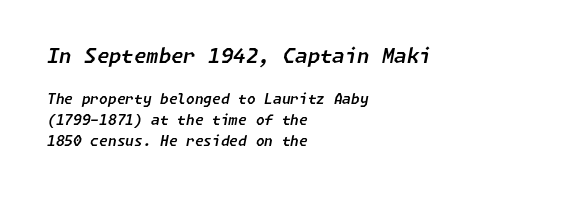
The image shows 20 px text type, italic (leaning right); set left-aligned, normal line spacing (1.49x), normal letter spacing, not underlined; the first (top) block is 1.43x larger.
